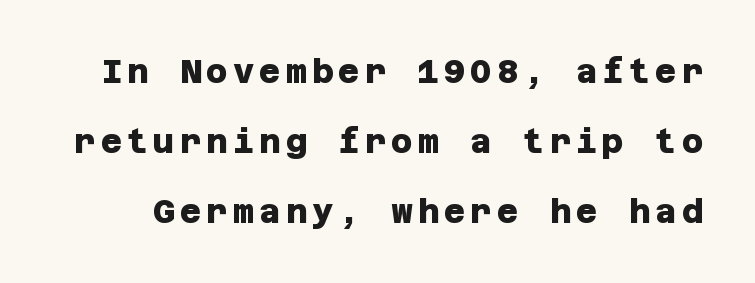
Plenty of ink on the page — the face is bold. How would I describe the line gaps? Wide and relaxed. These lines are composed in type without serifs. Underline: absent.
